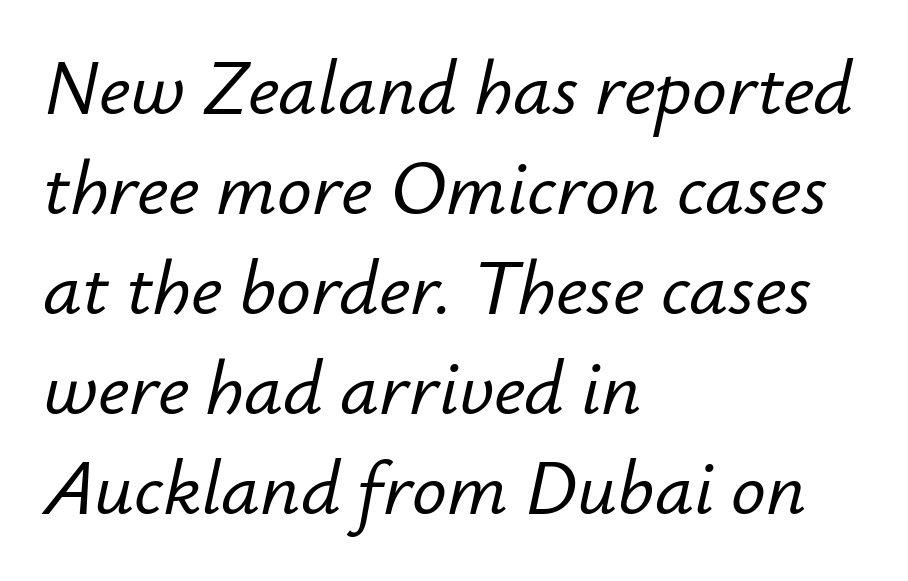
{"italic": "yes", "lean": "right", "slant_degrees": 12, "width": "normal", "stroke_contrast": "low", "x_height": "small", "monospaced": "no", "underline": "no", "align": "left", "line_spacing": "normal", "line_spacing_ratio": 1.3, "letter_spacing": "normal", "letter_spacing_em": 0.0, "glyph_px": 77}
